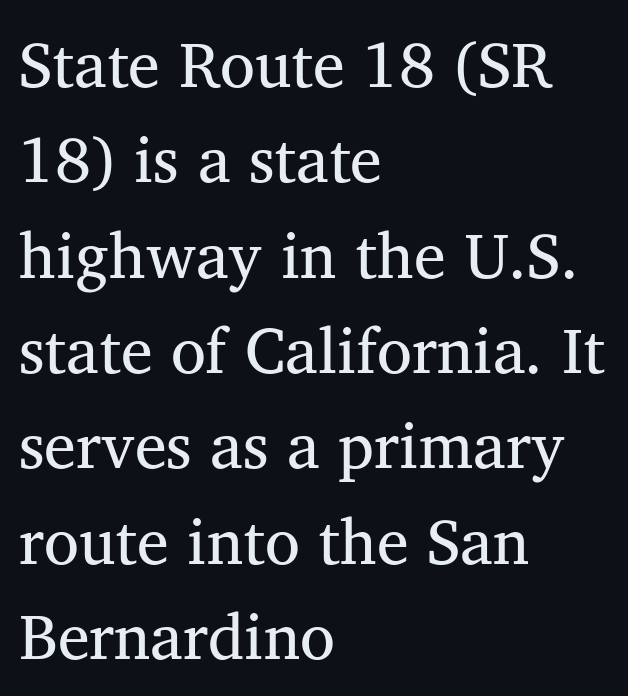
{"serif": "yes", "italic": "no", "bold": "no", "weight": "regular", "width": "normal", "stroke_contrast": "medium", "x_height": "medium", "monospaced": "no", "underline": "no", "align": "left", "line_spacing": "normal", "line_spacing_ratio": 1.49, "letter_spacing": "normal", "letter_spacing_em": 0.0, "glyph_px": 64}
